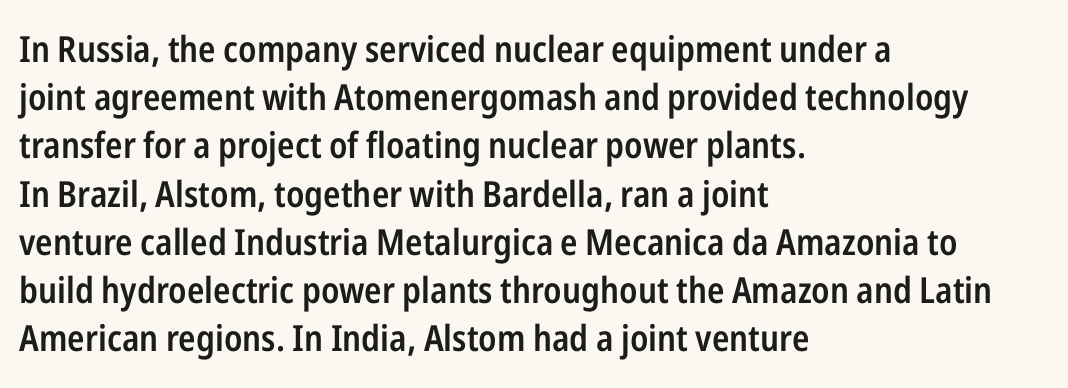
The image shows 36 px semibold, condensed sans-serif type, upright; set left-aligned, normal line spacing (1.34x), normal letter spacing, not underlined; low stroke contrast and a medium x-height.
